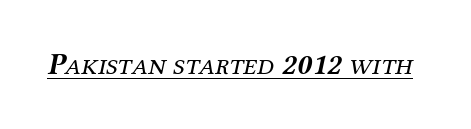
Q: Is the text bold? A: No.
Q: Is the text italic (slanted)? A: Yes, it leans right by about 12 degrees.
Q: Is the typeface a serif or a sans-serif typeface? A: Serif.
Q: Is the text underlined? A: Yes.
Q: Is the spacing between letters normal or unusually wide? A: Normal.
Q: Width (condensed, normal, or wide)? A: Normal.
Q: Stroke contrast? A: Medium.
Q: x-height? A: Medium.
Q: Monospaced? A: No.
